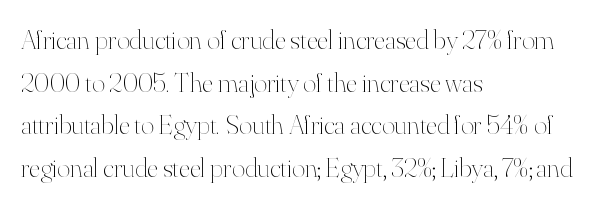
Q: Is the text bold? A: No.
Q: Is the text italic (slanted)? A: No, it is upright.
Q: Is the text underlined? A: No.
Q: How is the paragraph aligned? A: Left-aligned.
Q: Is the spacing between letters normal or unusually wide? A: Normal.
Q: Is the spacing between lines tight, normal or loose? A: Normal.
Q: Width (condensed, normal, or wide)? A: Normal.
Q: Stroke contrast? A: High.
Q: x-height? A: Small.
Q: Monospaced? A: No.
